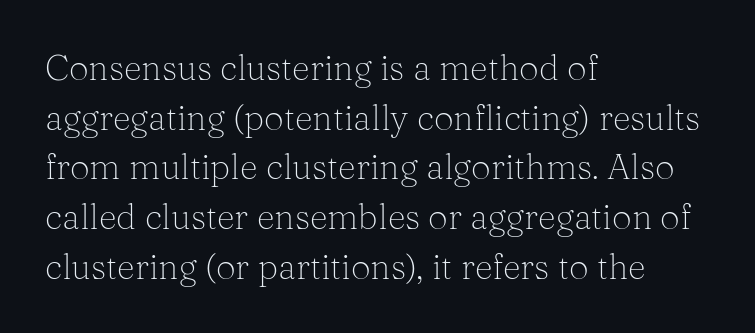
Notice how descenders clear the ascenders below comfortably — that's standard leading. No letter is thick-stroked: the sample isn't bold. The lines are quadded left. No word sits above an underline. Think of a printed novel: that variable character pitch is what you see here.
